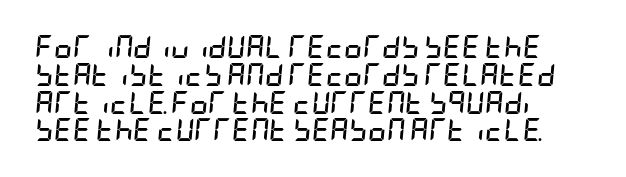
Q: Is the text bold? A: Yes.
Q: Is the text italic (slanted)? A: Yes, it leans right by about 5 degrees.
Q: Is the text underlined? A: No.
Q: Is the spacing between letters normal or unusually wide? A: Normal.
